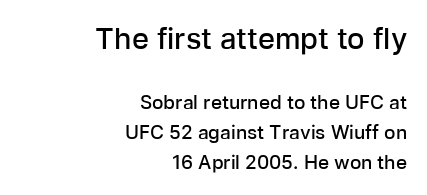
Does the lettering tilt? It doesn't — this is upright. These lines keep a tight, regular rhythm from letter to letter. This sample has the flowing, uneven cadence of proportional lettering. Line endings align vertically; line beginnings do not. Type without underlining. As a designer I'd log this as weight 600, semibold.
